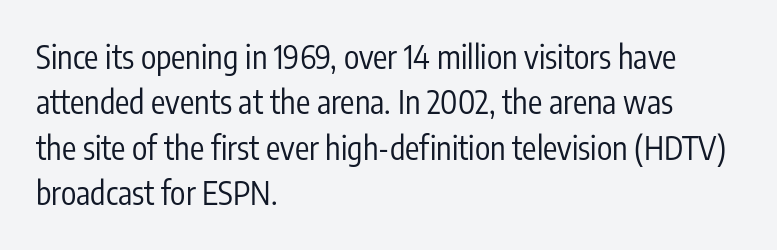
{"serif": "no", "italic": "no", "bold": "no", "weight": "regular", "width": "condensed", "stroke_contrast": "low", "x_height": "medium", "monospaced": "no", "underline": "no", "align": "left", "line_spacing": "normal", "line_spacing_ratio": 1.42, "letter_spacing": "normal", "letter_spacing_em": 0.0, "glyph_px": 32}
